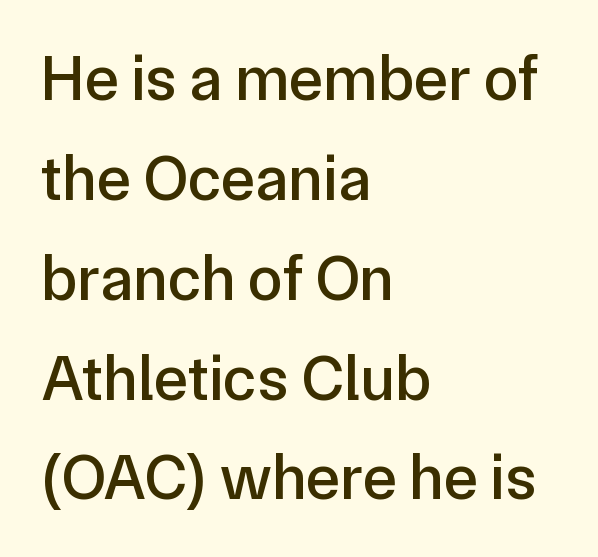
The image shows 64 px sans-serif type, upright; set left-aligned, normal line spacing (1.56x), normal letter spacing, not underlined; low stroke contrast and a medium x-height.
